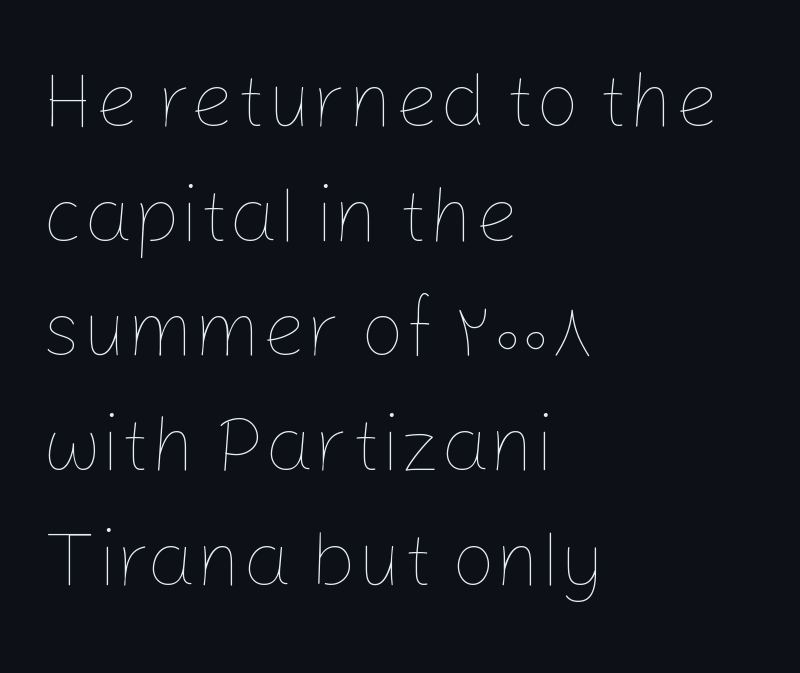
{"italic": "no", "bold": "no", "weight": "thin", "width": "normal", "stroke_contrast": "low", "x_height": "medium", "monospaced": "no", "underline": "no", "align": "left", "line_spacing": "normal", "line_spacing_ratio": 1.47, "letter_spacing": "normal", "letter_spacing_em": 0.0, "glyph_px": 78}
